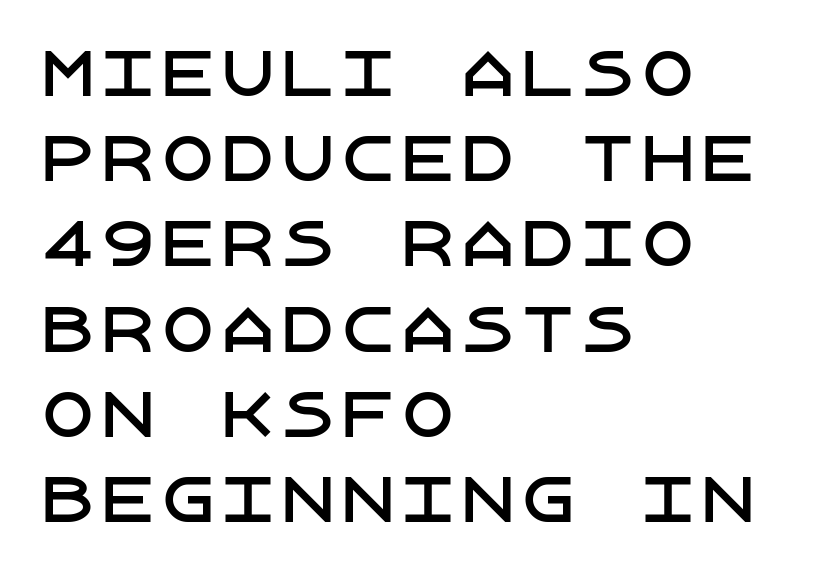
The image shows 60 px sans-serif type, upright; set left-aligned, normal line spacing (1.42x), normal letter spacing, not underlined; low stroke contrast and a large x-height.
